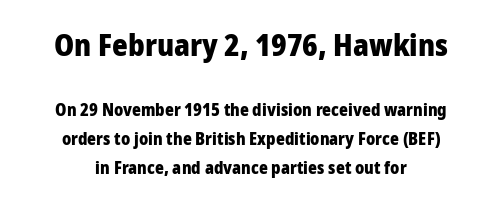
Q: Is the text bold? A: Yes.
Q: Is the text italic (slanted)? A: No, it is upright.
Q: Is the typeface a serif or a sans-serif typeface? A: Sans-serif.
Q: Is the text underlined? A: No.
Q: How is the paragraph aligned? A: Centered.
Q: Is the spacing between letters normal or unusually wide? A: Normal.
Q: Is the spacing between lines tight, normal or loose? A: Normal.
Q: Which block of text is set in a larger size, the first (top) or the second (bottom)? A: The first (top) one.
Q: Width (condensed, normal, or wide)? A: Normal.
Q: Stroke contrast? A: Low.
Q: x-height? A: Medium.
Q: Monospaced? A: No.
